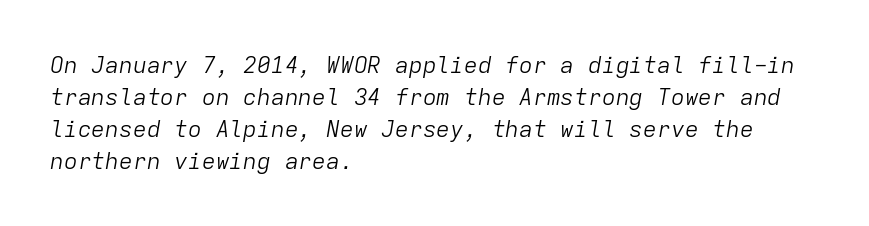
The line texture is even and compact thanks to regular tracking. This sample uses an oblique cut, with every glyph tilted off the vertical. Every row of glyphs begins at an identical x-position on the left. The space beneath each line is pristine and unruled. Rows of type keep a routine distance in the vertical direction.
